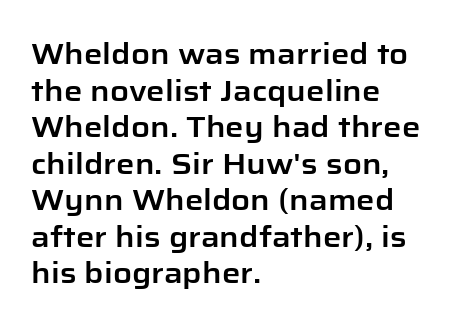
{"serif": "no", "italic": "no", "width": "normal", "stroke_contrast": "low", "x_height": "medium", "monospaced": "no", "underline": "no", "align": "left", "line_spacing": "normal", "line_spacing_ratio": 1.26, "letter_spacing": "normal", "letter_spacing_em": 0.0, "glyph_px": 29}
